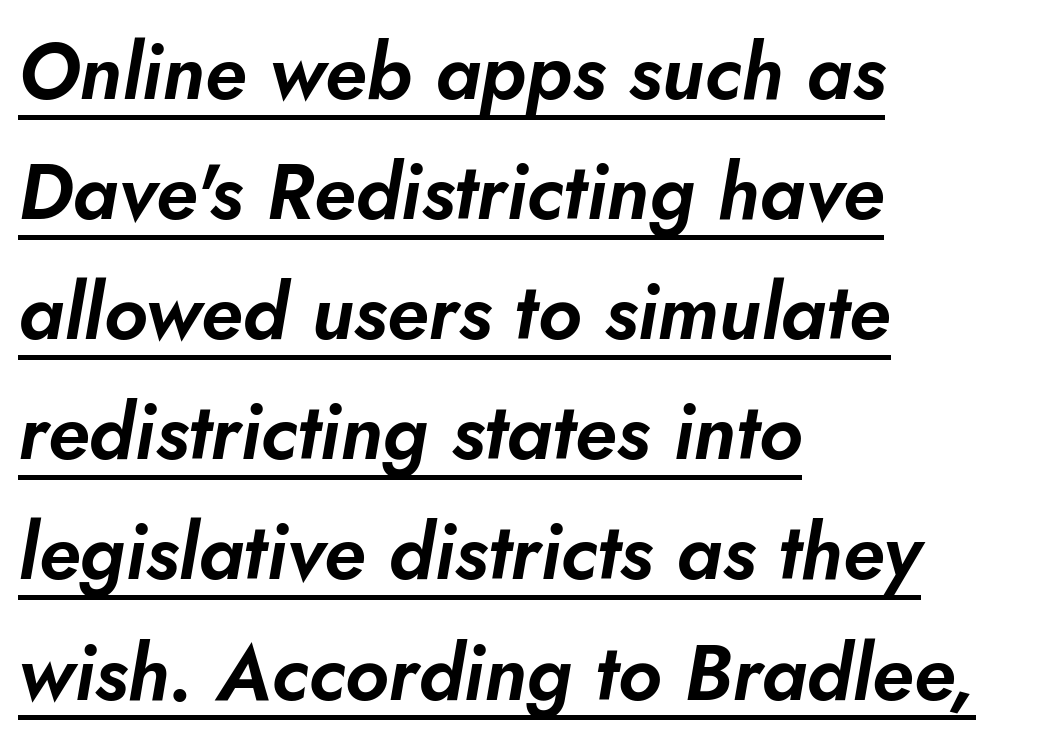
Quick note: interline space is typical. Look at the tracking — it's just the regular setting, nothing added. Where is the straight margin? On the left. The axis of the letterforms is tilted away from vertical. Spacing verdict: proportional, widths tailored to each character.
